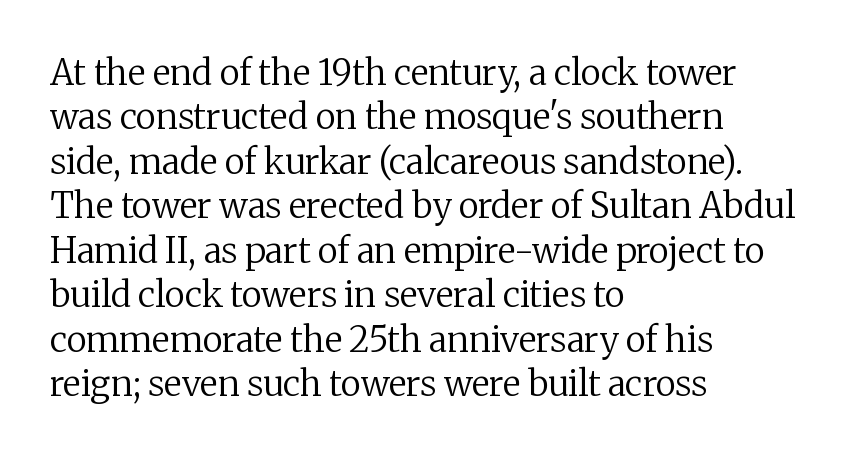
Q: Is the text bold? A: No.
Q: Is the text italic (slanted)? A: No, it is upright.
Q: Is the typeface a serif or a sans-serif typeface? A: Serif.
Q: Is the text underlined? A: No.
Q: How is the paragraph aligned? A: Left-aligned.
Q: Is the spacing between letters normal or unusually wide? A: Normal.
Q: Is the spacing between lines tight, normal or loose? A: Normal.
Q: Width (condensed, normal, or wide)? A: Normal.
Q: Stroke contrast? A: Medium.
Q: x-height? A: Medium.
Q: Monospaced? A: No.
